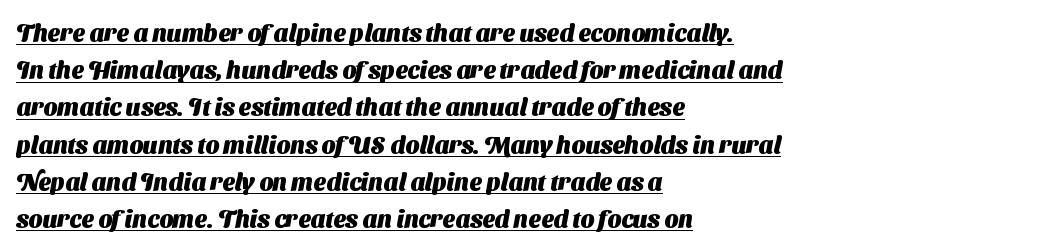
Q: Is the text bold? A: Yes.
Q: Is the text underlined? A: Yes.
Q: How is the paragraph aligned? A: Left-aligned.
Q: Is the spacing between letters normal or unusually wide? A: Normal.
Q: Is the spacing between lines tight, normal or loose? A: Normal.
